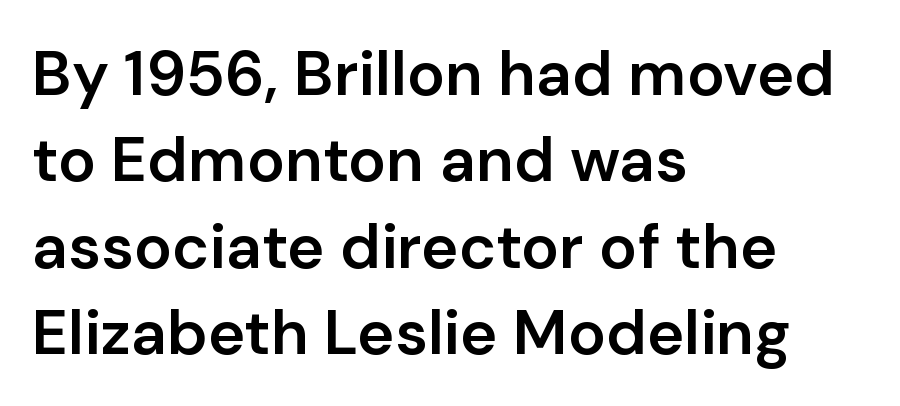
Q: Is the text bold? A: Semi-bold.
Q: Is the text italic (slanted)? A: No, it is upright.
Q: Is the typeface a serif or a sans-serif typeface? A: Sans-serif.
Q: Is the text underlined? A: No.
Q: How is the paragraph aligned? A: Left-aligned.
Q: Is the spacing between letters normal or unusually wide? A: Normal.
Q: Is the spacing between lines tight, normal or loose? A: Normal.
Q: Width (condensed, normal, or wide)? A: Normal.
Q: Stroke contrast? A: Low.
Q: x-height? A: Medium.
Q: Monospaced? A: No.
